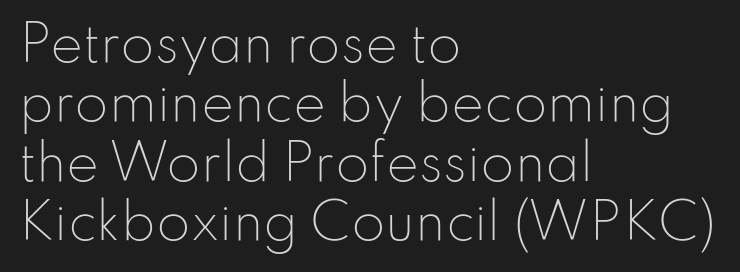
{"serif": "no", "italic": "no", "bold": "no", "weight": "light", "width": "normal", "stroke_contrast": "low", "x_height": "small", "monospaced": "no", "underline": "no", "align": "left", "line_spacing_ratio": 1.21, "letter_spacing": "normal", "letter_spacing_em": 0.0, "glyph_px": 49}
